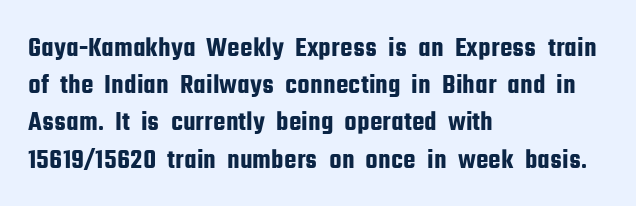
No extra tracking has been applied to these lines. You could not count columns in this text — the font is proportionally spaced. In terms of leading, this rendering sits right in the middle. Quick note: not italic, upright.
